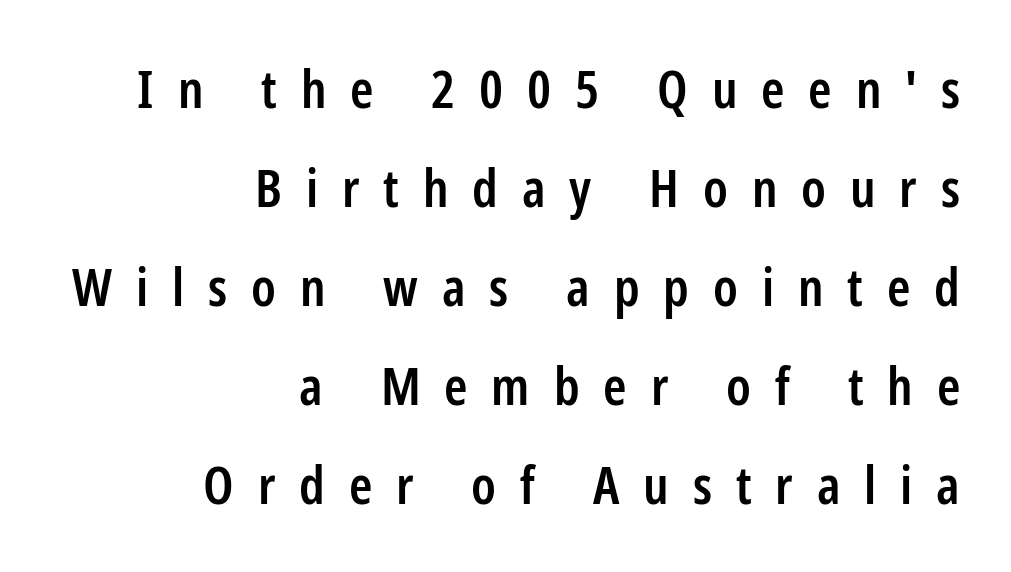
{"serif": "no", "italic": "no", "bold": "semi", "weight": "semibold", "width": "condensed", "stroke_contrast": "low", "x_height": "medium", "monospaced": "no", "underline": "no", "align": "right", "line_spacing_ratio": 1.87, "letter_spacing": "wide", "letter_spacing_em": 0.45, "glyph_px": 53}
